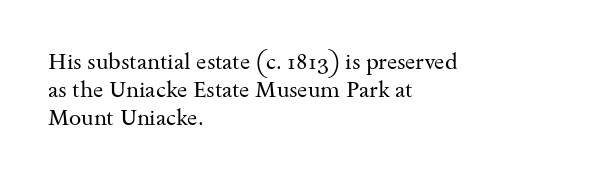
The image shows 22 px text type, upright; set left-aligned, normal line spacing (1.28x), normal letter spacing, not underlined.
